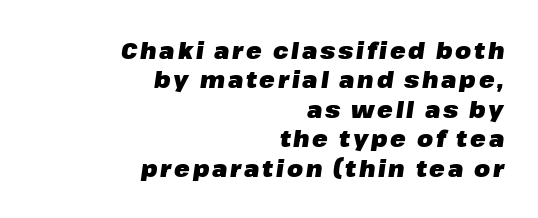
The image shows 23 px bold type, italic (leaning right); set right-aligned, normal line spacing (1.28x), not underlined.
